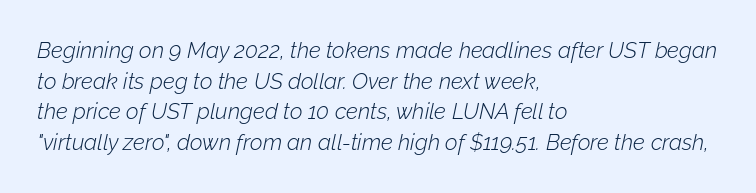
The image shows 22 px text type, italic (leaning right); set left-aligned, normal line spacing (1.39x), normal letter spacing, not underlined.
